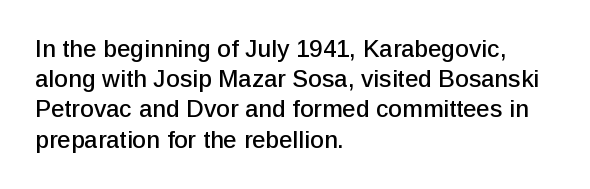
The image shows 24 px text type, upright; set left-aligned, normal line spacing (1.26x), normal letter spacing, not underlined.
